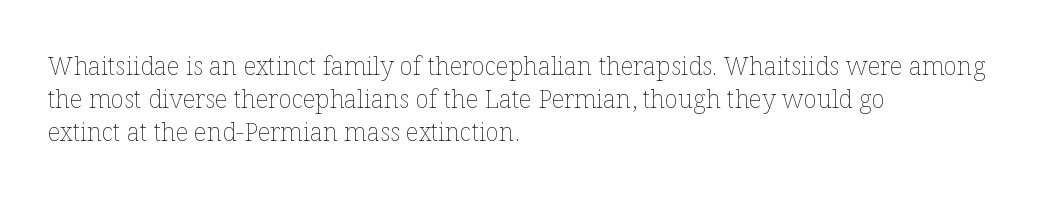
Q: Is the text bold? A: No.
Q: Is the text italic (slanted)? A: No, it is upright.
Q: Is the text underlined? A: No.
Q: How is the paragraph aligned? A: Left-aligned.
Q: Is the spacing between letters normal or unusually wide? A: Normal.
Q: Is the spacing between lines tight, normal or loose? A: Normal.
